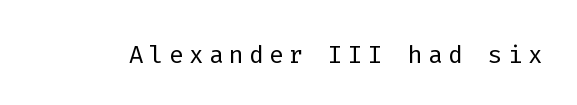
{"serif": "no", "italic": "no", "bold": "no", "weight": "light", "width": "normal", "stroke_contrast": "low", "x_height": "medium", "monospaced": "yes", "underline": "no", "glyph_px": 34}
